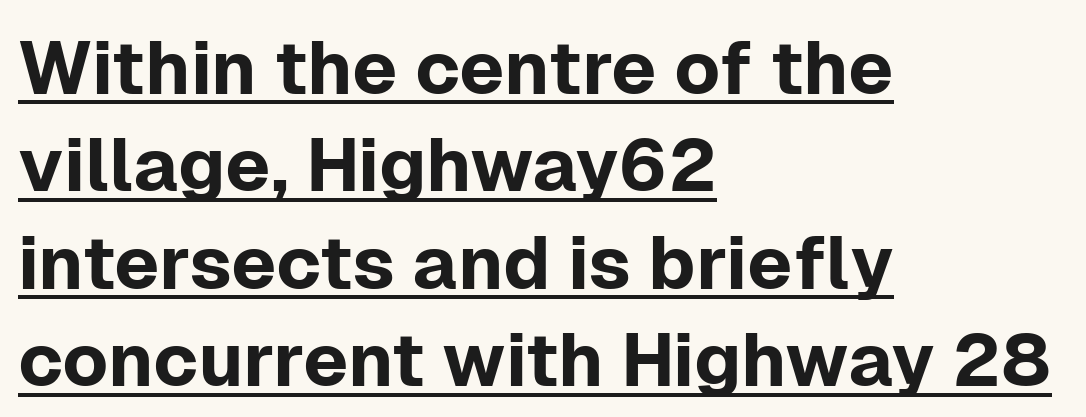
This is roman type, the default non-slanted kind. A continuous stroke trails under the words, as in a hyperlink. Varying glyph widths throughout — classic text-font behaviour. Line starts are locked; line ends wander.
